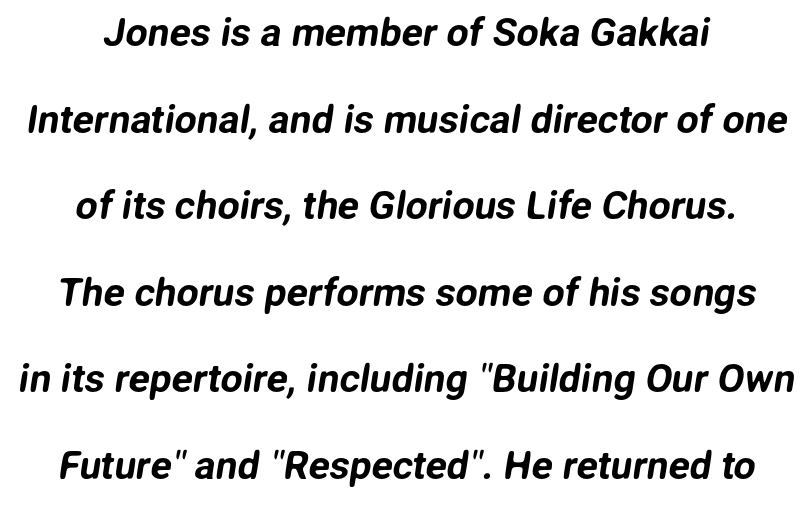
{"serif": "no", "width": "normal", "stroke_contrast": "low", "x_height": "medium", "monospaced": "no", "underline": "no", "align": "center", "line_spacing": "loose", "line_spacing_ratio": 2.22, "letter_spacing": "normal", "letter_spacing_em": 0.0, "glyph_px": 39}
